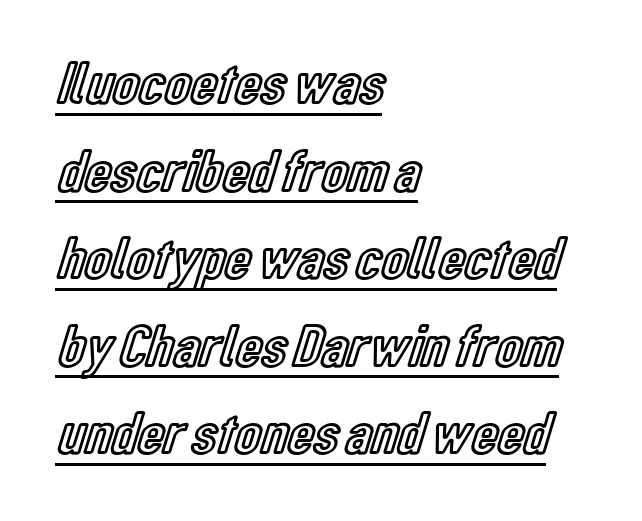
Q: Is the text italic (slanted)? A: Yes.
Q: Is the text underlined? A: Yes.
Q: How is the paragraph aligned? A: Left-aligned.
Q: Is the spacing between letters normal or unusually wide? A: Normal.
Q: Is the spacing between lines tight, normal or loose? A: Normal.
Q: Width (condensed, normal, or wide)? A: Condensed.
Q: x-height? A: Medium.
Q: Monospaced? A: No.
